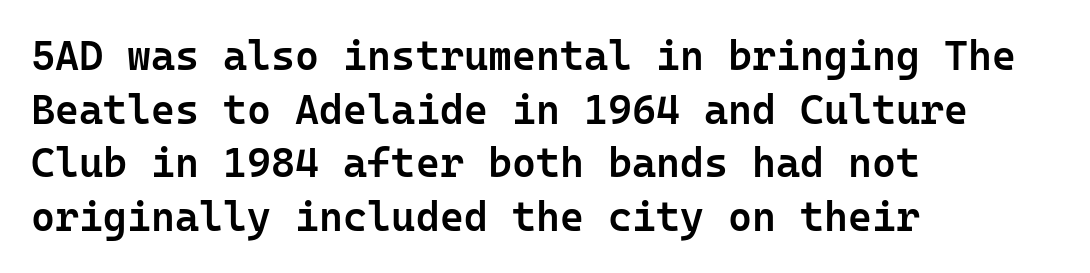
{"serif": "no", "italic": "no", "bold": "semi", "weight": "semibold", "width": "normal", "stroke_contrast": "low", "x_height": "medium", "monospaced": "yes", "underline": "no", "align": "left", "line_spacing": "normal", "line_spacing_ratio": 1.31, "letter_spacing": "normal", "letter_spacing_em": 0.0, "glyph_px": 41}
